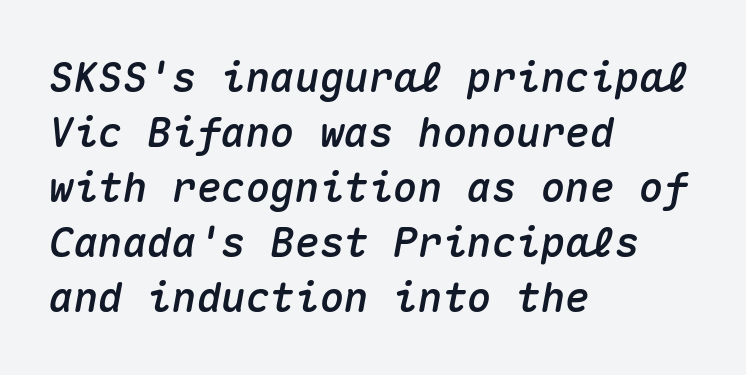
{"italic": "yes", "lean": "right", "slant_degrees": 10, "width": "normal", "stroke_contrast": "medium", "x_height": "medium", "monospaced": "yes", "underline": "no", "align": "left", "line_spacing": "normal", "line_spacing_ratio": 1.34, "letter_spacing": "normal", "letter_spacing_em": 0.0, "glyph_px": 41}
